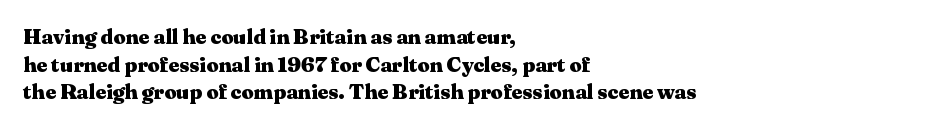
{"italic": "no", "bold": "yes", "underline": "no", "align": "left", "line_spacing": "normal", "line_spacing_ratio": 1.32, "letter_spacing": "normal", "letter_spacing_em": 0.0, "glyph_px": 21}
